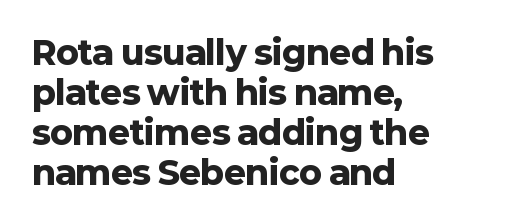
Q: Is the text bold? A: Yes.
Q: Is the text italic (slanted)? A: No, it is upright.
Q: Is the typeface a serif or a sans-serif typeface? A: Sans-serif.
Q: Is the text underlined? A: No.
Q: How is the paragraph aligned? A: Left-aligned.
Q: Is the spacing between letters normal or unusually wide? A: Normal.
Q: Width (condensed, normal, or wide)? A: Normal.
Q: Stroke contrast? A: Low.
Q: x-height? A: Medium.
Q: Monospaced? A: No.
